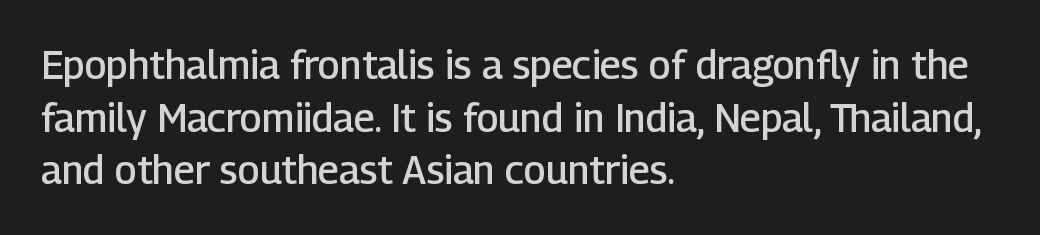
The image shows 39 px semibold sans-serif type, upright; set left-aligned, normal line spacing (1.35x), normal letter spacing, not underlined; low stroke contrast and a medium x-height.
